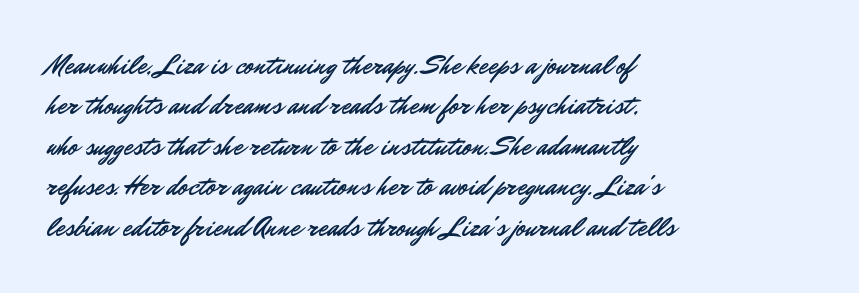
This block has exactly the height ordinary leading produces. Students, note that the glyphs here touch the page at normal intervals. Typeset ragged right — the left edge is the straight one.
